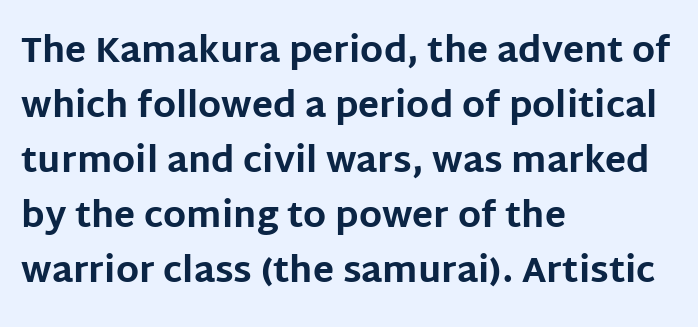
{"serif": "no", "italic": "no", "bold": "yes", "weight": "bold", "width": "normal", "stroke_contrast": "low", "x_height": "large", "monospaced": "no", "underline": "no", "align": "left", "line_spacing": "normal", "line_spacing_ratio": 1.57, "letter_spacing": "normal", "letter_spacing_em": 0.0, "glyph_px": 35}
